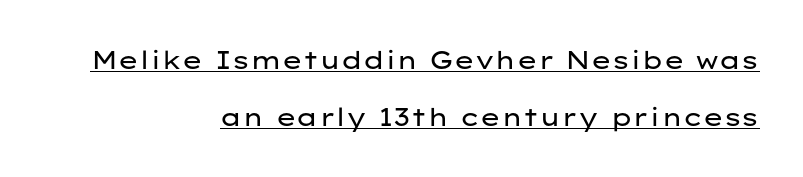
{"italic": "no", "bold": "no", "underline": "yes", "align": "right", "line_spacing": "loose", "line_spacing_ratio": 2.28, "letter_spacing": "normal", "letter_spacing_em": 0.0, "glyph_px": 25}
